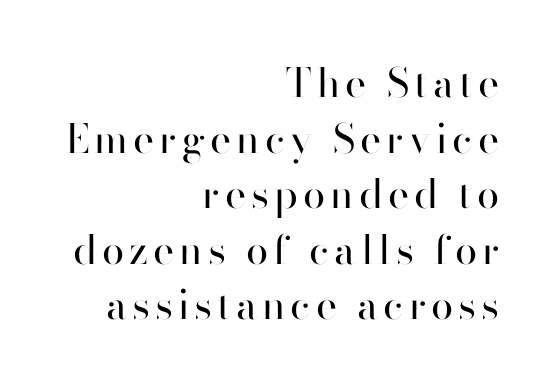
The image shows 40 px regular-weight sans-serif type, upright; set right-aligned, normal line spacing (1.39x), not underlined; high stroke contrast and a small x-height.
